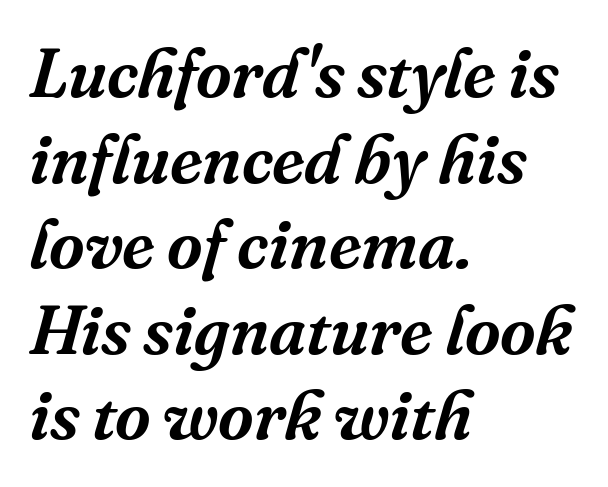
Q: Is the text italic (slanted)? A: Yes, it leans right by about 16 degrees.
Q: Is the typeface a serif or a sans-serif typeface? A: Serif.
Q: Is the text underlined? A: No.
Q: How is the paragraph aligned? A: Left-aligned.
Q: Is the spacing between letters normal or unusually wide? A: Normal.
Q: Width (condensed, normal, or wide)? A: Normal.
Q: Stroke contrast? A: Medium.
Q: x-height? A: Medium.
Q: Monospaced? A: No.
